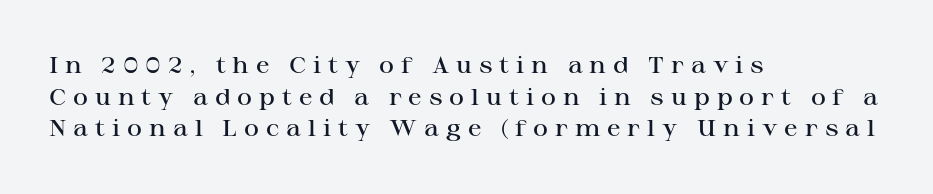
Q: Is the text bold? A: Semi-bold.
Q: Is the text italic (slanted)? A: No, it is upright.
Q: Is the text underlined? A: No.
Q: How is the paragraph aligned? A: Left-aligned.
Q: Is the spacing between letters normal or unusually wide? A: Unusually wide.
Q: Is the spacing between lines tight, normal or loose? A: Normal.
